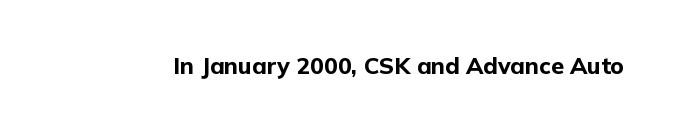
{"italic": "no", "bold": "yes", "underline": "no", "letter_spacing": "normal", "letter_spacing_em": 0.0, "glyph_px": 23}
